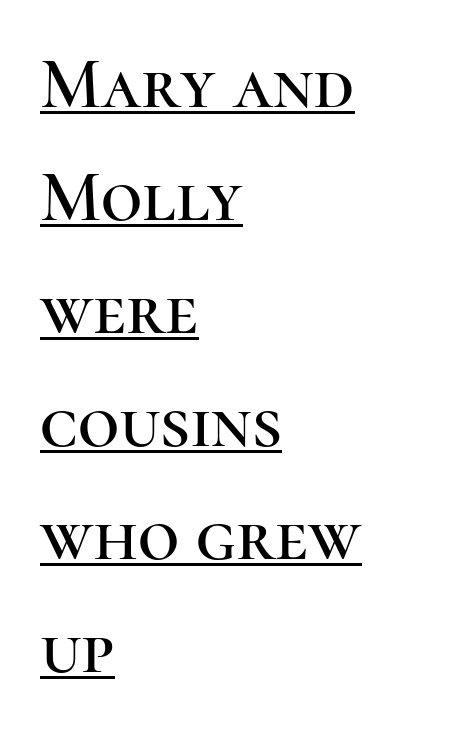
{"serif": "yes", "italic": "no", "width": "normal", "stroke_contrast": "high", "x_height": "medium", "monospaced": "no", "underline": "yes", "align": "left", "line_spacing": "normal", "line_spacing_ratio": 1.57, "letter_spacing": "normal", "letter_spacing_em": 0.0, "glyph_px": 72}
